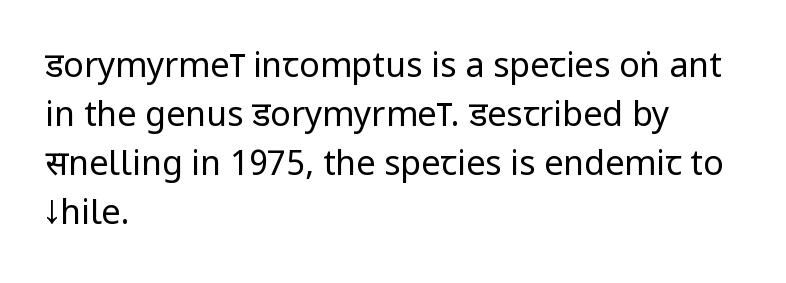
{"serif": "no", "italic": "no", "bold": "no", "weight": "regular", "width": "condensed", "stroke_contrast": "low", "x_height": "large", "monospaced": "no", "underline": "no", "align": "left", "line_spacing": "normal", "line_spacing_ratio": 1.44, "letter_spacing": "normal", "letter_spacing_em": 0.0, "glyph_px": 34}
